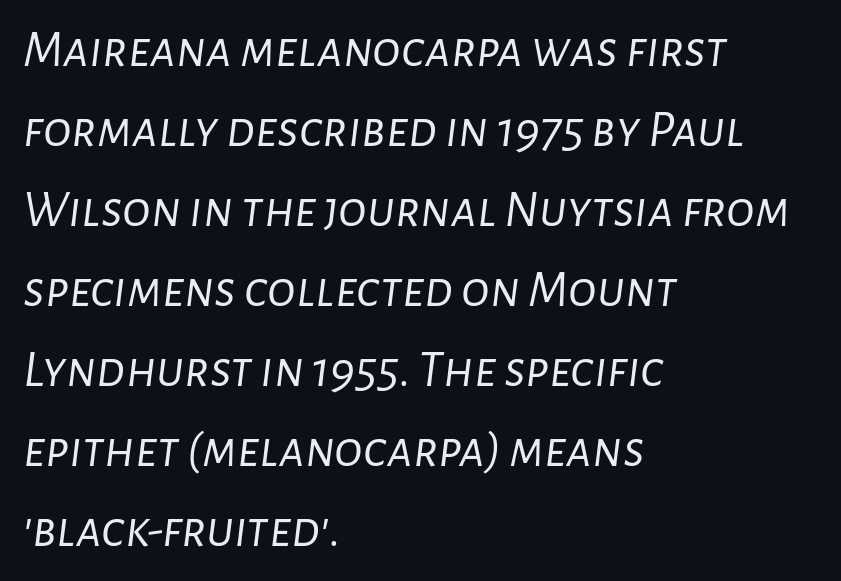
The image shows 53 px light type, italic (leaning right); set left-aligned, normal line spacing (1.51x), normal letter spacing, not underlined; low stroke contrast and a medium x-height.
